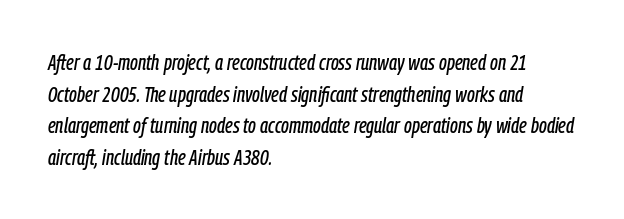
Q: Is the text italic (slanted)? A: Yes, it leans right by about 9 degrees.
Q: Is the text underlined? A: No.
Q: How is the paragraph aligned? A: Left-aligned.
Q: Is the spacing between letters normal or unusually wide? A: Normal.
Q: Is the spacing between lines tight, normal or loose? A: Normal.
